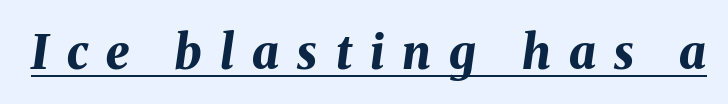
{"italic": "yes", "lean": "right", "slant_degrees": 8, "bold": "yes", "weight": "bold", "width": "normal", "stroke_contrast": "medium", "x_height": "medium", "monospaced": "no", "underline": "yes", "letter_spacing": "wide", "letter_spacing_em": 0.39, "glyph_px": 47}
